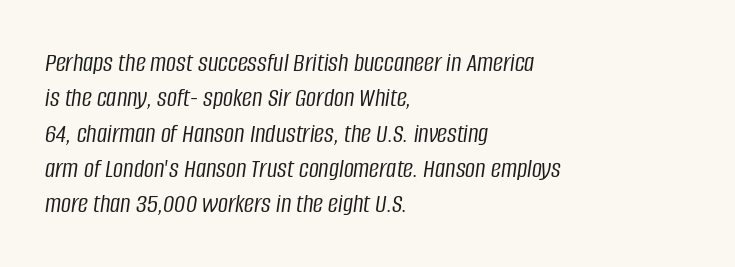
Default kerning and tracking; the words read as compact shapes. Weight: not bold — regular or lighter. Is this a fixed-width face? No — the glyphs have proportional, varying widths. The glyphs look as if they've been sheared to an angle. Teacher's note: observe the even left margin — that is flush-left alignment. Vertical spacing — default.
